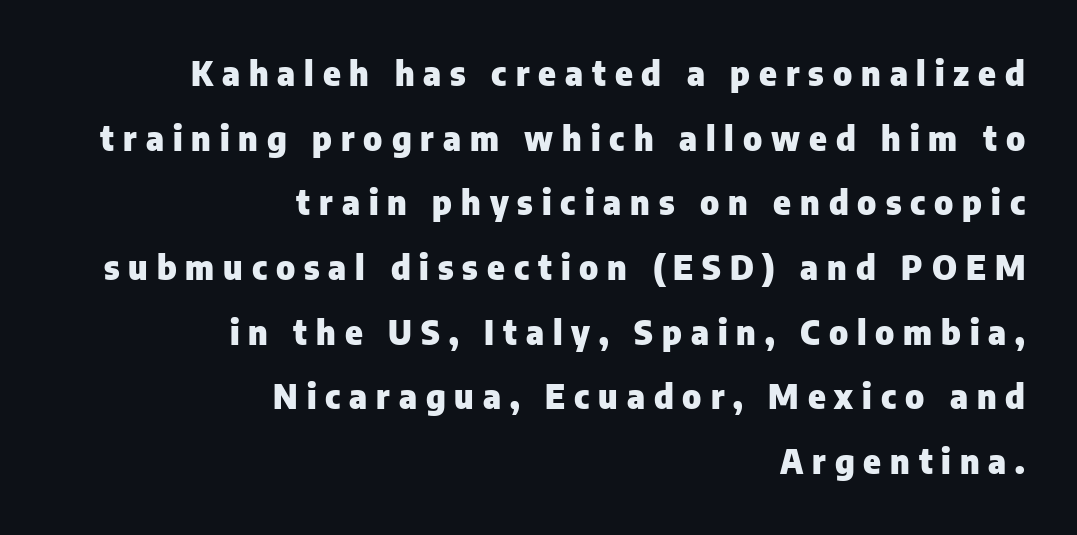
Q: Is the text bold? A: Yes.
Q: Is the text italic (slanted)? A: No, it is upright.
Q: Is the typeface a serif or a sans-serif typeface? A: Sans-serif.
Q: Is the text underlined? A: No.
Q: How is the paragraph aligned? A: Right-aligned.
Q: Is the spacing between letters normal or unusually wide? A: Unusually wide.
Q: Is the spacing between lines tight, normal or loose? A: Loose.
Q: Width (condensed, normal, or wide)? A: Normal.
Q: Stroke contrast? A: Low.
Q: x-height? A: Medium.
Q: Monospaced? A: No.
